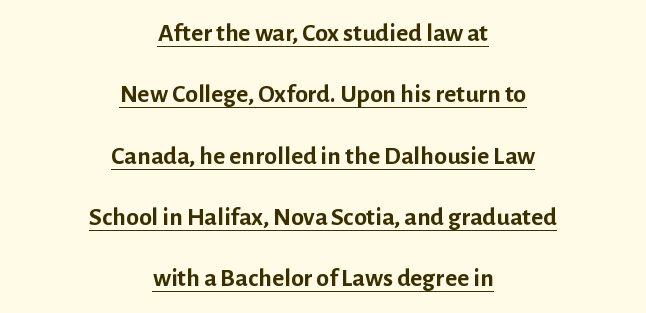
{"italic": "no", "bold": "yes", "underline": "yes", "align": "center", "line_spacing": "loose", "line_spacing_ratio": 2.36, "letter_spacing": "normal", "letter_spacing_em": 0.0, "glyph_px": 26}
